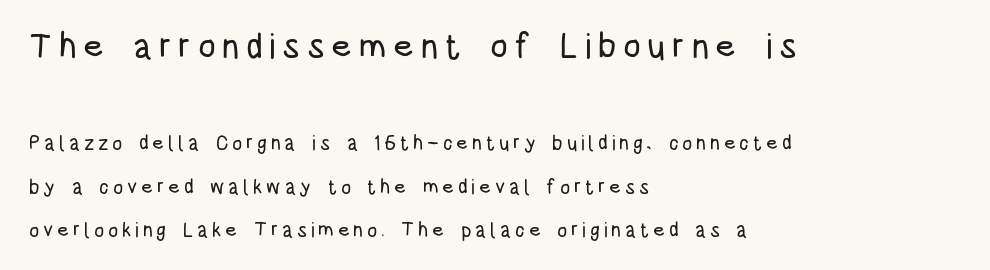
Q: Is the text italic (slanted)? A: No, it is upright.
Q: Is the typeface a serif or a sans-serif typeface? A: Sans-serif.
Q: Is the text underlined? A: No.
Q: How is the paragraph aligned? A: Left-aligned.
Q: Is the spacing between lines tight, normal or loose? A: Loose.
Q: Which block of text is set in a larger size, the first (top) or the second (bottom)? A: The first (top) one.
Q: Width (condensed, normal, or wide)? A: Condensed.
Q: Stroke contrast? A: Low.
Q: x-height? A: Large.
Q: Monospaced? A: No.
